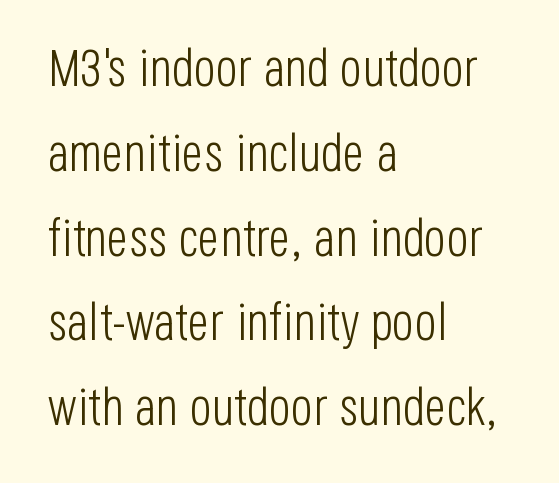
{"serif": "no", "italic": "no", "bold": "no", "weight": "light", "width": "condensed", "stroke_contrast": "low", "x_height": "large", "monospaced": "no", "underline": "no", "align": "left", "line_spacing": "normal", "line_spacing_ratio": 1.63, "letter_spacing": "normal", "letter_spacing_em": 0.0, "glyph_px": 52}
